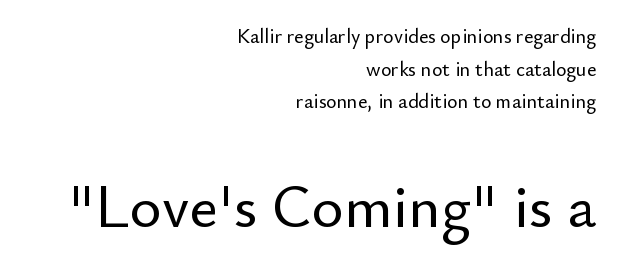
Q: Is the text italic (slanted)? A: No, it is upright.
Q: Is the typeface a serif or a sans-serif typeface? A: Sans-serif.
Q: Is the text underlined? A: No.
Q: How is the paragraph aligned? A: Right-aligned.
Q: Is the spacing between letters normal or unusually wide? A: Normal.
Q: Is the spacing between lines tight, normal or loose? A: Normal.
Q: Which block of text is set in a larger size, the first (top) or the second (bottom)? A: The second (bottom) one.
Q: Width (condensed, normal, or wide)? A: Normal.
Q: Stroke contrast? A: Low.
Q: x-height? A: Small.
Q: Monospaced? A: No.
